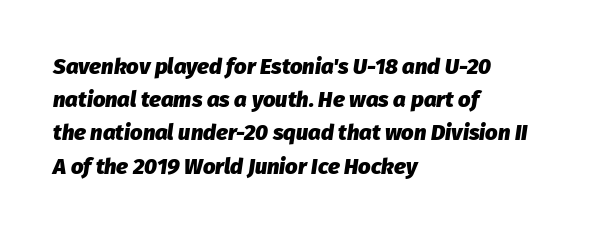
Q: Is the text bold? A: Yes.
Q: Is the text italic (slanted)? A: Yes, it leans right by about 8 degrees.
Q: Is the text underlined? A: No.
Q: How is the paragraph aligned? A: Left-aligned.
Q: Is the spacing between letters normal or unusually wide? A: Normal.
Q: Is the spacing between lines tight, normal or loose? A: Normal.
